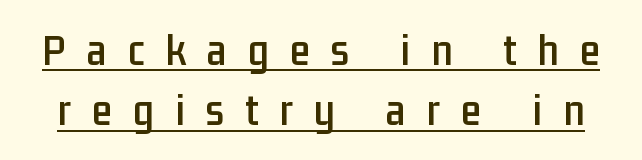
The image shows 46 px condensed sans-serif type, upright; set normal line spacing (1.31x), unusually wide letter spacing (+0.46 em), underlined; low stroke contrast and a medium x-height.
